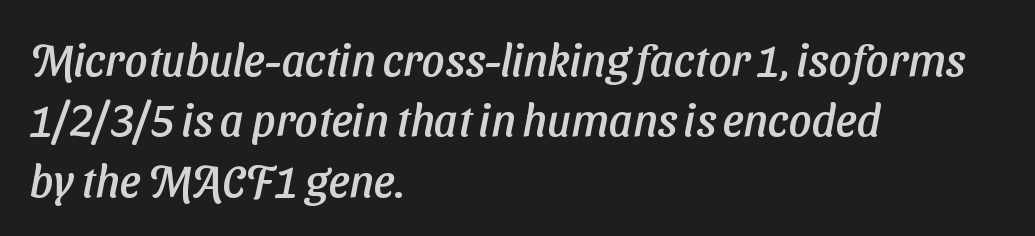
Q: Is the typeface a serif or a sans-serif typeface? A: Sans-serif.
Q: Is the text underlined? A: No.
Q: How is the paragraph aligned? A: Left-aligned.
Q: Is the spacing between letters normal or unusually wide? A: Normal.
Q: Is the spacing between lines tight, normal or loose? A: Normal.
Q: Width (condensed, normal, or wide)? A: Normal.
Q: Stroke contrast? A: Low.
Q: x-height? A: Medium.
Q: Monospaced? A: No.
